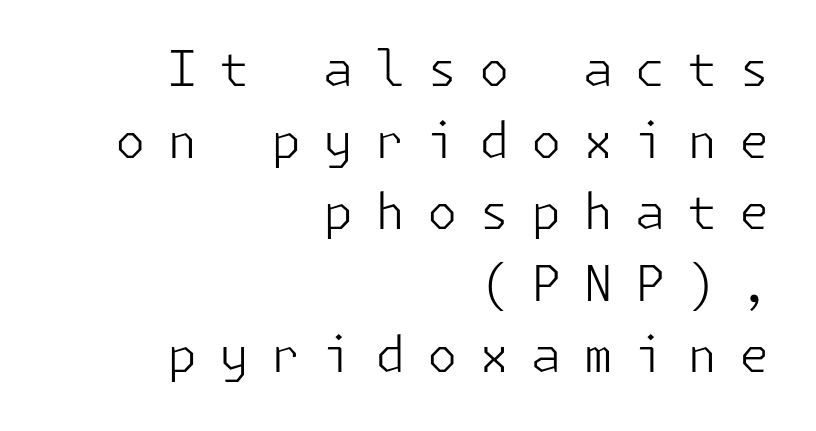
The image shows 49 px light sans-serif type, upright; set right-aligned, normal line spacing (1.46x), unusually wide letter spacing (+0.44 em), not underlined; low stroke contrast and a medium x-height.
